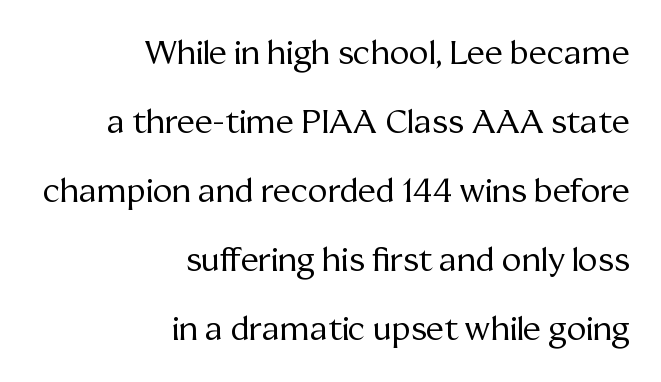
Note the varied advance widths — an 'i' is clearly narrower than an 'm'. It's the straight-up-and-down kind of type. Caption: multi-line text, flush right, ragged left. Spacing between characters is what you'd get straight out of the box. Type without underlining.
